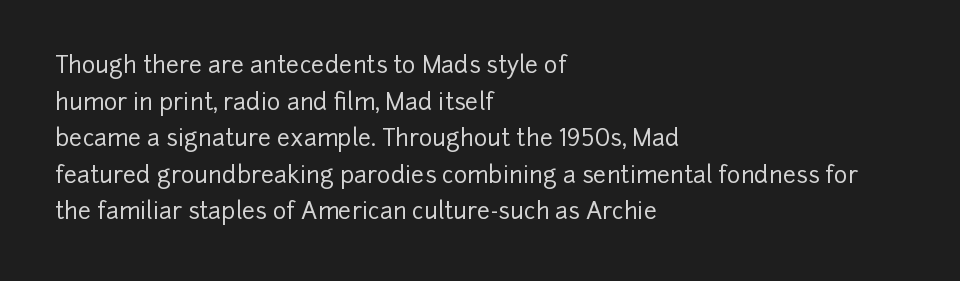
{"italic": "no", "underline": "no", "align": "left", "line_spacing": "normal", "line_spacing_ratio": 1.59, "letter_spacing": "normal", "letter_spacing_em": 0.0, "glyph_px": 23}
